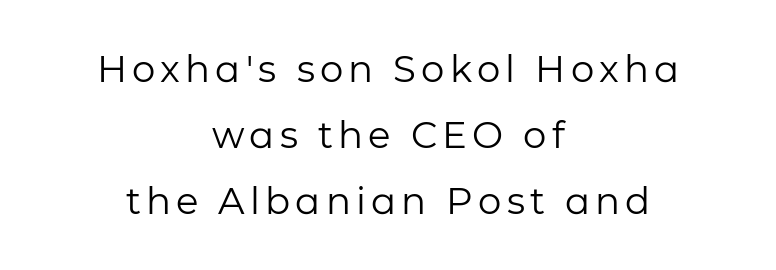
{"serif": "no", "italic": "no", "bold": "no", "weight": "regular", "width": "normal", "stroke_contrast": "low", "x_height": "medium", "monospaced": "no", "underline": "no", "align": "center", "line_spacing_ratio": 1.78, "glyph_px": 37}
